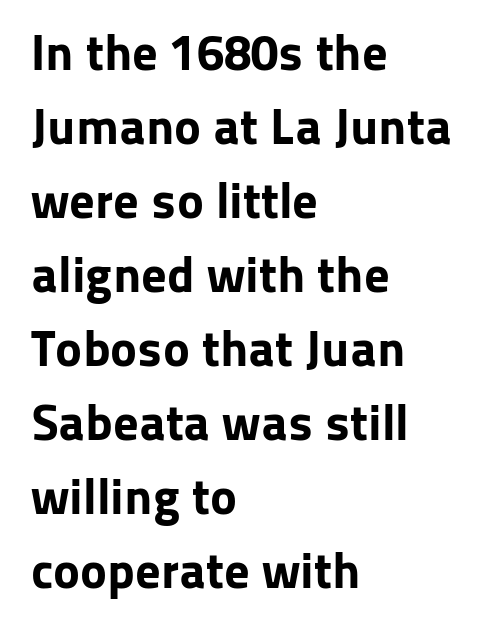
{"serif": "no", "italic": "no", "bold": "yes", "weight": "bold", "width": "normal", "stroke_contrast": "low", "x_height": "medium", "monospaced": "no", "underline": "no", "align": "left", "line_spacing": "normal", "line_spacing_ratio": 1.45, "letter_spacing": "normal", "letter_spacing_em": 0.0, "glyph_px": 51}
